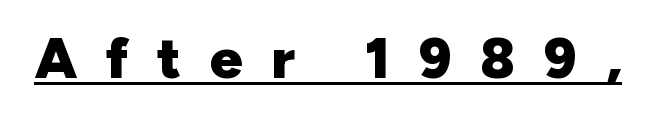
{"serif": "no", "italic": "no", "bold": "yes", "weight": "heavy", "width": "normal", "stroke_contrast": "low", "x_height": "medium", "monospaced": "no", "underline": "yes", "letter_spacing": "wide", "letter_spacing_em": 0.5, "glyph_px": 57}
